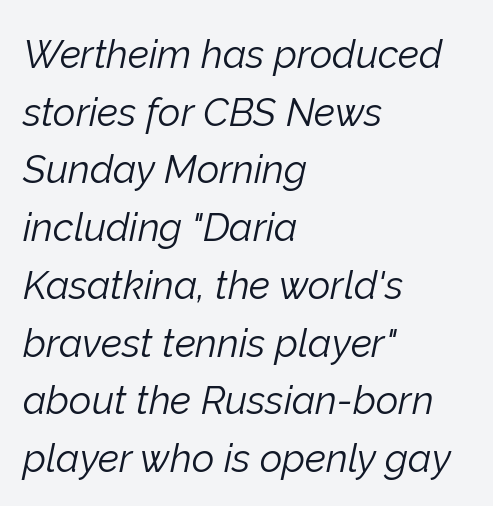
The image shows 39 px light type, italic (leaning right); set left-aligned, normal line spacing (1.48x), normal letter spacing, not underlined; low stroke contrast and a medium x-height.
